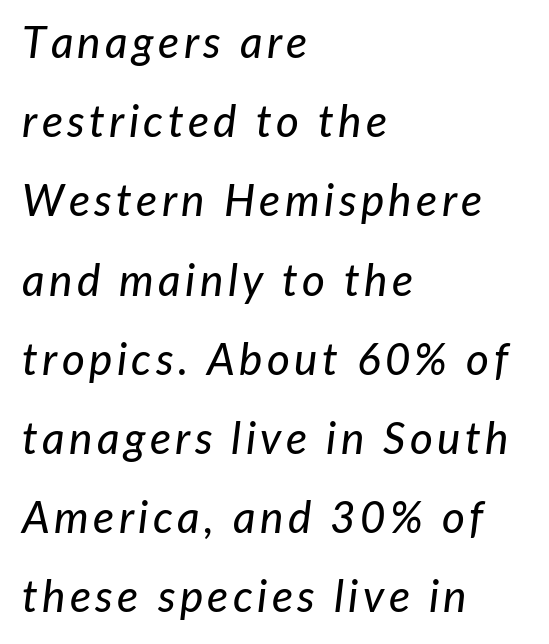
Q: Is the text italic (slanted)? A: Yes, it leans right by about 7 degrees.
Q: Is the text underlined? A: No.
Q: How is the paragraph aligned? A: Left-aligned.
Q: Width (condensed, normal, or wide)? A: Normal.
Q: Stroke contrast? A: Low.
Q: x-height? A: Medium.
Q: Monospaced? A: No.
